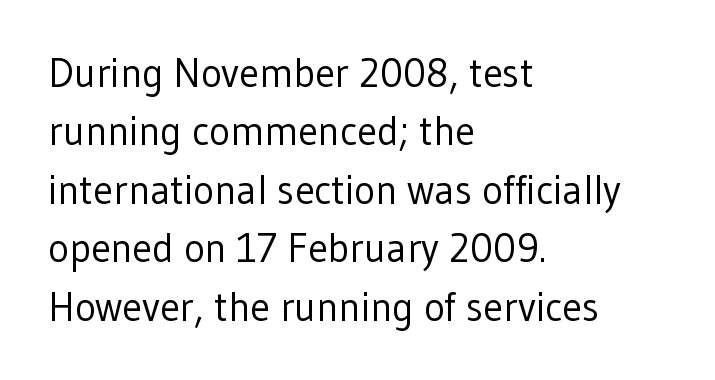
Q: Is the text bold? A: No.
Q: Is the text italic (slanted)? A: No, it is upright.
Q: Is the typeface a serif or a sans-serif typeface? A: Sans-serif.
Q: Is the text underlined? A: No.
Q: How is the paragraph aligned? A: Left-aligned.
Q: Is the spacing between letters normal or unusually wide? A: Normal.
Q: Is the spacing between lines tight, normal or loose? A: Normal.
Q: Width (condensed, normal, or wide)? A: Normal.
Q: Stroke contrast? A: Low.
Q: x-height? A: Medium.
Q: Monospaced? A: No.
